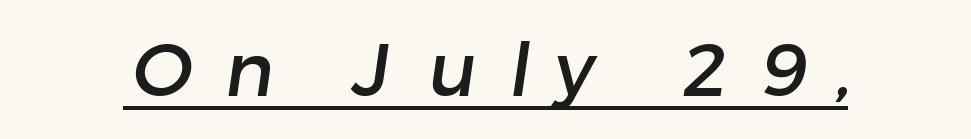
Underlining? Definitely there. This is sans-serif lettering, the kind often seen on screens and signage. Do the characters align in a grid? No, the font is proportional. The gaps between neighbouring characters are conspicuously large.
